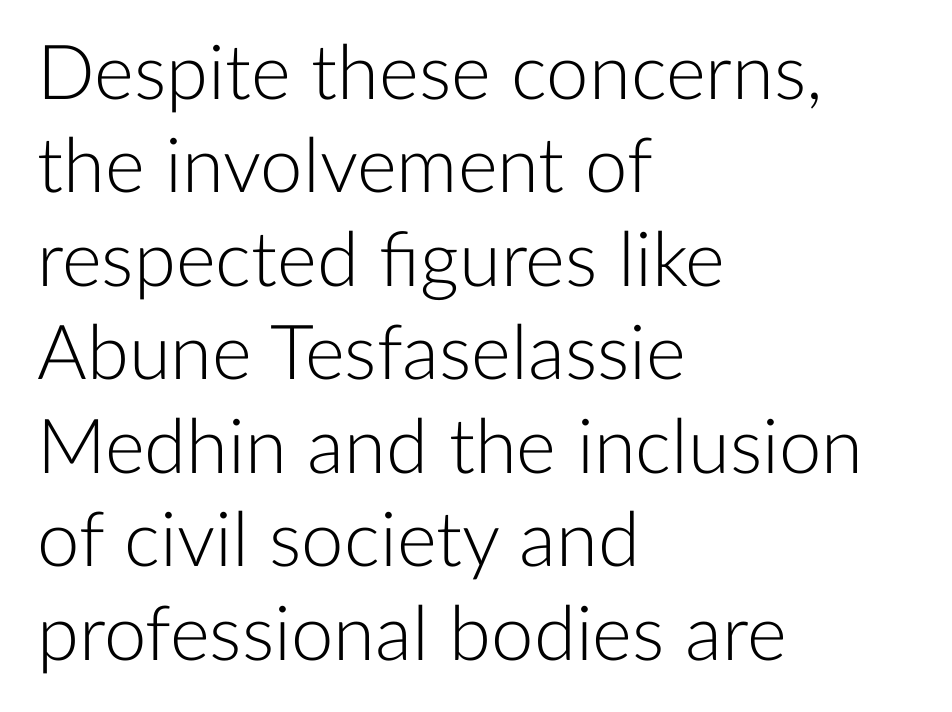
The image shows 76 px light sans-serif type, upright; set left-aligned, line spacing 1.23x, normal letter spacing, not underlined; low stroke contrast and a medium x-height.
